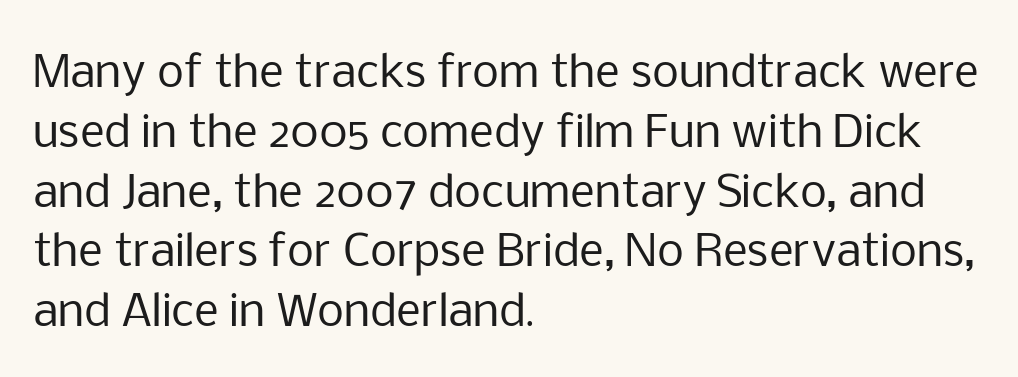
Summary of weight: not heavy and not bold. Caption: multi-line text, flush left, ragged right. This sample uses an upright cut, with every glyph sitting square on the baseline. Leading: standard.
